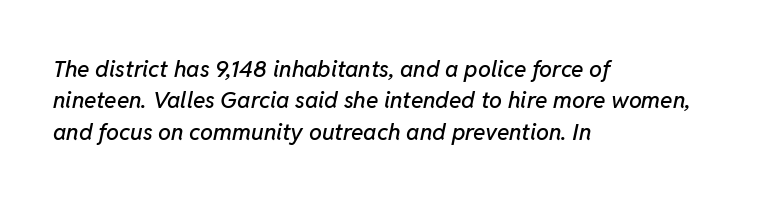
Does the lettering tilt? It does — this is italic. Successive baselines arrive at the customary interval. Honestly, there is no underline to notice here at all. Caption: multi-line text, flush left, ragged right. Here the glyphs are tracked normally, forming tight word shapes.
